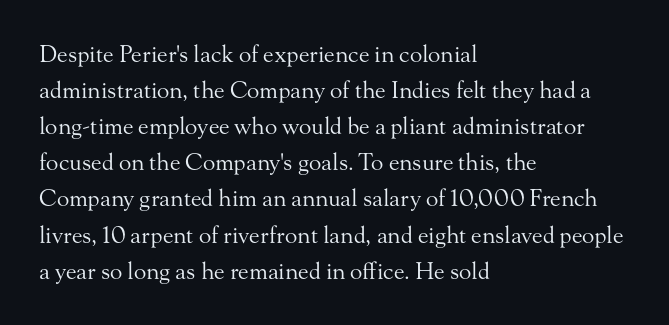
{"italic": "no", "bold": "no", "underline": "no", "align": "left", "line_spacing": "normal", "line_spacing_ratio": 1.57, "letter_spacing": "normal", "letter_spacing_em": 0.0, "glyph_px": 23}
